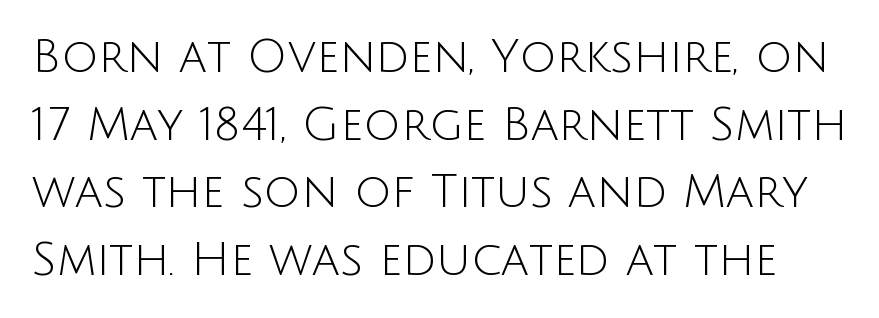
The image shows 46 px light sans-serif type, upright; set normal line spacing (1.47x), normal letter spacing, not underlined; low stroke contrast and a large x-height.
